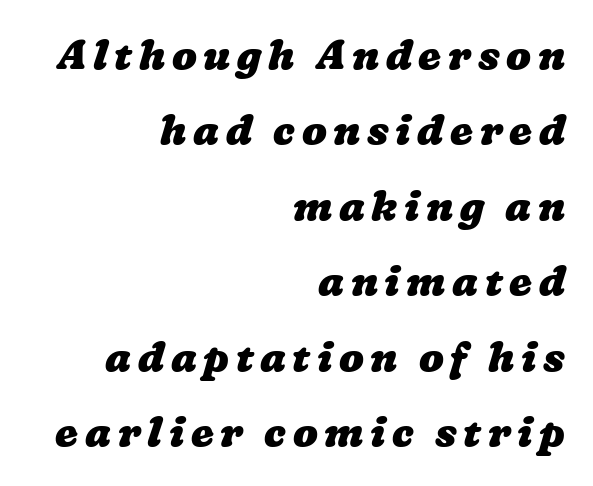
{"bold": "yes", "weight": "heavy", "width": "wide", "stroke_contrast": "low", "x_height": "medium", "monospaced": "no", "underline": "no", "align": "right", "line_spacing_ratio": 1.84, "glyph_px": 41}
